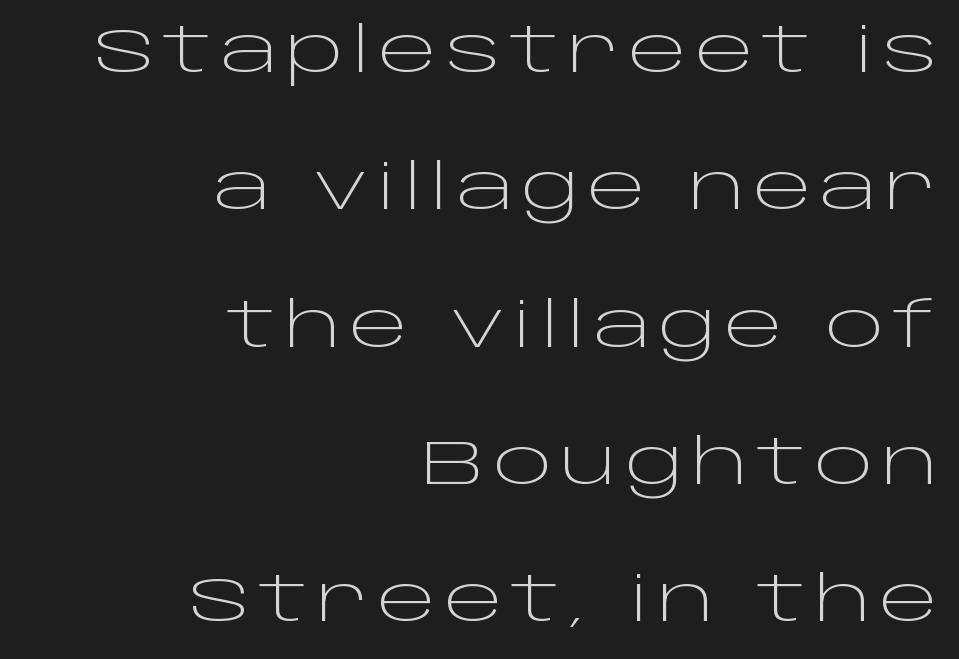
{"serif": "no", "italic": "no", "bold": "no", "weight": "light", "width": "wide", "stroke_contrast": "low", "x_height": "large", "monospaced": "no", "underline": "no", "align": "right", "line_spacing": "loose", "line_spacing_ratio": 2.18, "glyph_px": 63}
